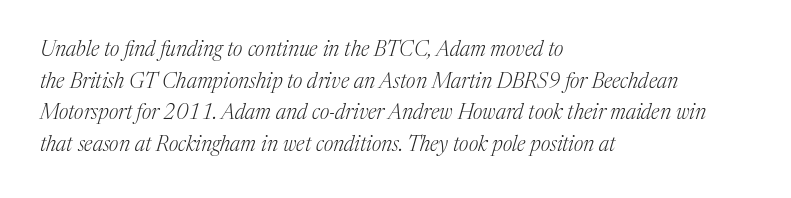
Q: Is the text bold? A: No.
Q: Is the text italic (slanted)? A: Yes, it leans right by about 17 degrees.
Q: Is the text underlined? A: No.
Q: How is the paragraph aligned? A: Left-aligned.
Q: Is the spacing between letters normal or unusually wide? A: Normal.
Q: Is the spacing between lines tight, normal or loose? A: Normal.
